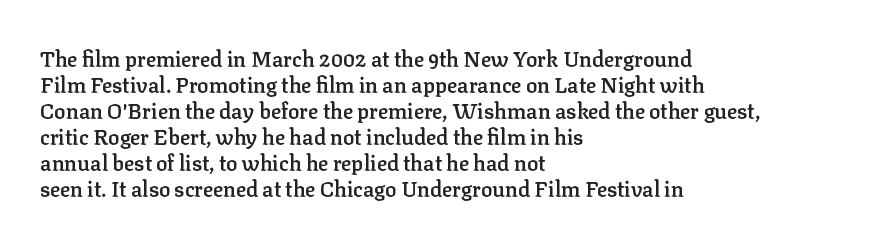
Set as a demibold, roughly 600 on the weight scale. Letter spacing: default. Where is the straight margin? On the left. Designer's note — italics off, roman on. Descenders are the only things crossing below the line.
